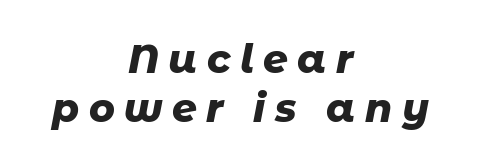
Letter spacing: wide. Glance below the letters and you will spot only blank space. Evenly set lines give the paragraph a standard silhouette. Every character sits at an angle, as italics do. The lines in this sample share a center point and differ in where they start and stop.
